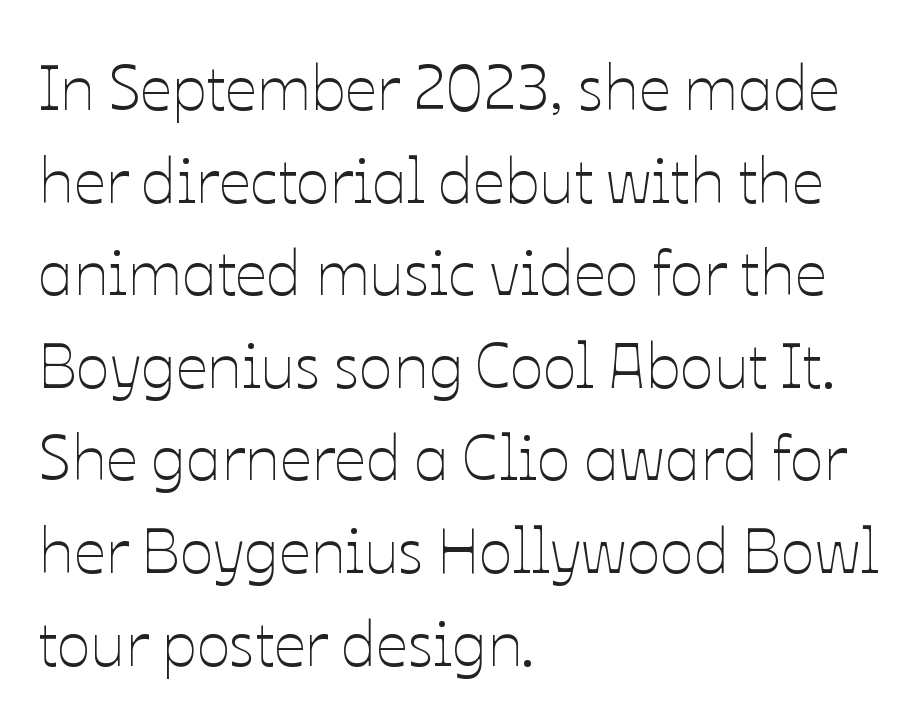
Q: Is the text bold? A: No.
Q: Is the text italic (slanted)? A: No, it is upright.
Q: Is the text underlined? A: No.
Q: How is the paragraph aligned? A: Left-aligned.
Q: Is the spacing between letters normal or unusually wide? A: Normal.
Q: Is the spacing between lines tight, normal or loose? A: Normal.
Q: Width (condensed, normal, or wide)? A: Normal.
Q: Stroke contrast? A: Low.
Q: x-height? A: Medium.
Q: Monospaced? A: No.
